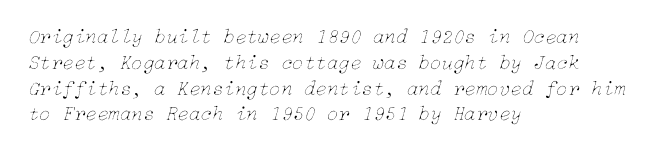
One-word summary of the alignment: left. The whole block is typeset with a tilt. No letter is thick-stroked: the sample isn't bold. Underline: absent.
